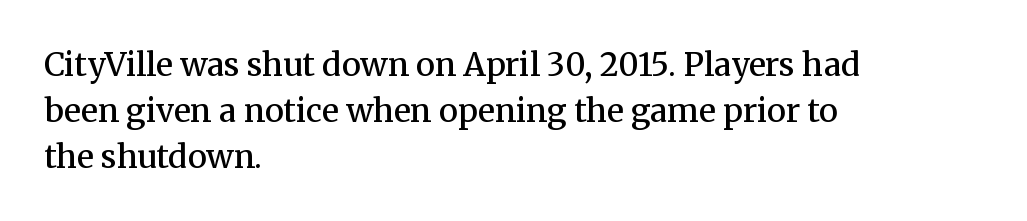
The image shows 32 px semibold serif type, upright; set left-aligned, normal line spacing (1.43x), normal letter spacing, not underlined; medium stroke contrast and a medium x-height.
